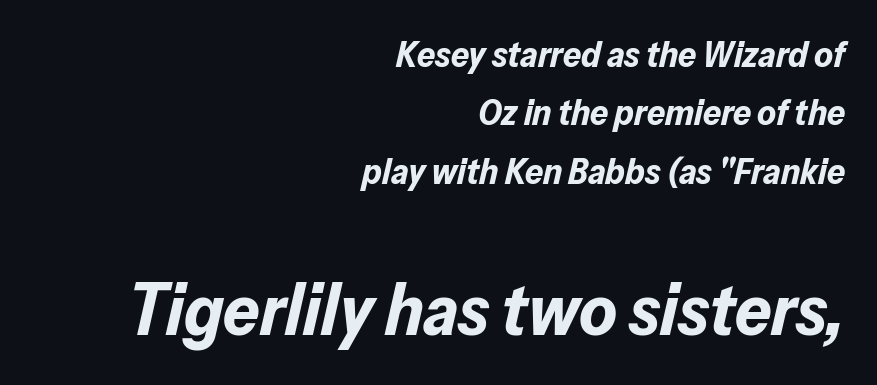
The image shows 72 px bold type, italic (leaning right); set right-aligned, normal line spacing (1.62x), normal letter spacing, not underlined; the second (bottom) block is 2.0x larger; low stroke contrast and a medium x-height.
